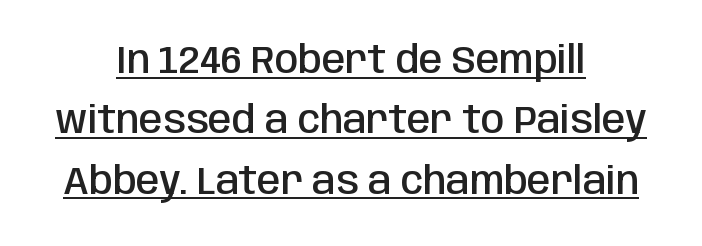
The image shows 38 px semibold, condensed sans-serif type, upright; set centered, normal line spacing (1.59x), normal letter spacing, underlined; low stroke contrast and a large x-height.
